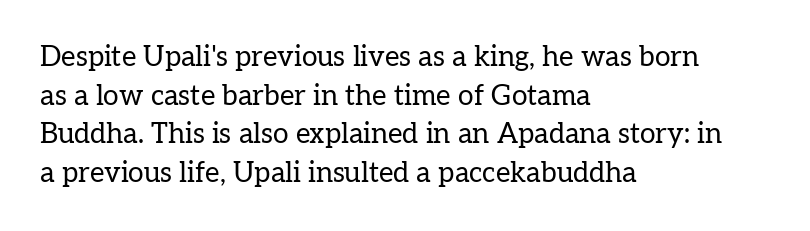
Q: Is the text bold? A: No.
Q: Is the text italic (slanted)? A: No, it is upright.
Q: Is the typeface a serif or a sans-serif typeface? A: Serif.
Q: Is the text underlined? A: No.
Q: How is the paragraph aligned? A: Left-aligned.
Q: Is the spacing between letters normal or unusually wide? A: Normal.
Q: Is the spacing between lines tight, normal or loose? A: Normal.
Q: Width (condensed, normal, or wide)? A: Normal.
Q: Stroke contrast? A: Low.
Q: x-height? A: Medium.
Q: Monospaced? A: No.
